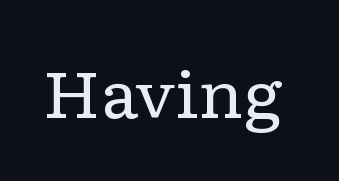
{"serif": "yes", "italic": "no", "bold": "no", "weight": "regular", "width": "wide", "stroke_contrast": "low", "x_height": "medium", "monospaced": "no", "underline": "no", "letter_spacing": "normal", "letter_spacing_em": 0.0, "glyph_px": 63}
